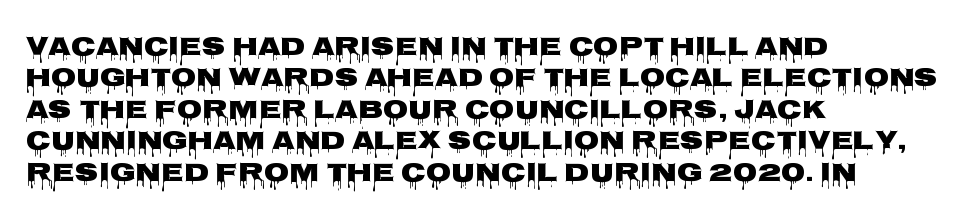
{"italic": "no", "underline": "no", "align": "left", "line_spacing_ratio": 1.21, "letter_spacing": "normal", "letter_spacing_em": 0.0, "glyph_px": 26}
